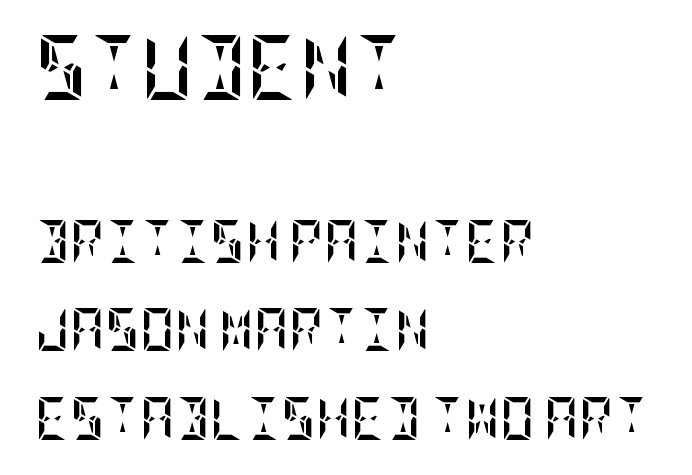
Q: Is the text bold? A: Yes.
Q: Is the text italic (slanted)? A: No, it is upright.
Q: Is the text underlined? A: No.
Q: How is the paragraph aligned? A: Left-aligned.
Q: Is the spacing between letters normal or unusually wide? A: Normal.
Q: Is the spacing between lines tight, normal or loose? A: Loose.
Q: Which block of text is set in a larger size, the first (top) or the second (bottom)? A: The first (top) one.
Q: Width (condensed, normal, or wide)? A: Condensed.
Q: Stroke contrast? A: Low.
Q: x-height? A: Large.
